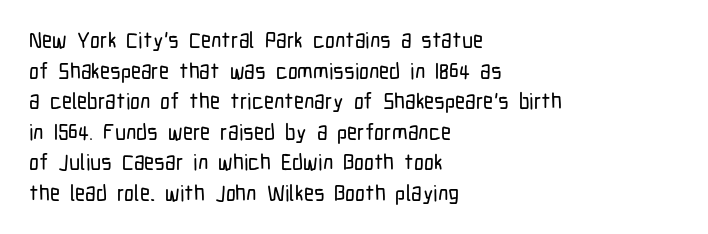
Q: Is the text italic (slanted)? A: No, it is upright.
Q: Is the text underlined? A: No.
Q: How is the paragraph aligned? A: Left-aligned.
Q: Is the spacing between letters normal or unusually wide? A: Normal.
Q: Is the spacing between lines tight, normal or loose? A: Normal.
